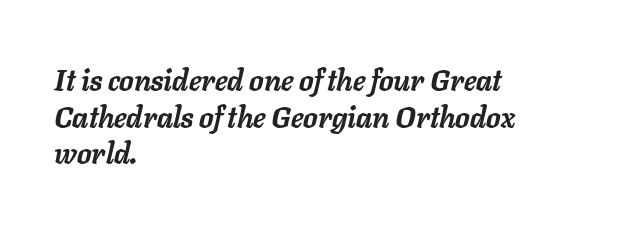
Looks like regular typesetting: each glyph gets only the width it needs. Rendered with sloped, italic letterforms. This rendering features lettering with no underline. The font is running at its bold setting. Caption: multi-line text, flush left, ragged right.
